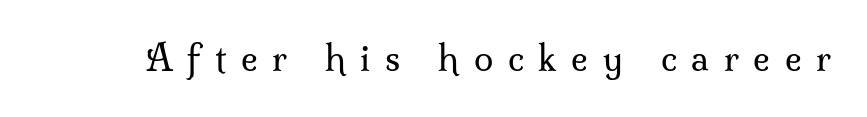
Q: Is the text bold? A: No.
Q: Is the text italic (slanted)? A: No, it is upright.
Q: Is the typeface a serif or a sans-serif typeface? A: Serif.
Q: Is the text underlined? A: No.
Q: Is the spacing between letters normal or unusually wide? A: Unusually wide.
Q: Width (condensed, normal, or wide)? A: Normal.
Q: Stroke contrast? A: Medium.
Q: x-height? A: Small.
Q: Monospaced? A: No.
